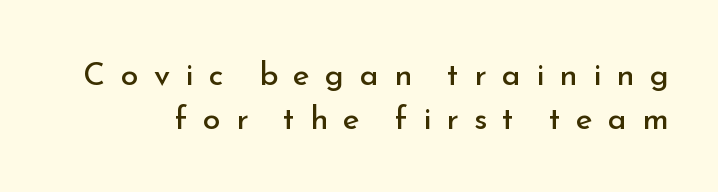
{"serif": "no", "italic": "no", "bold": "no", "weight": "regular", "width": "normal", "stroke_contrast": "low", "x_height": "small", "monospaced": "no", "underline": "no", "line_spacing": "normal", "line_spacing_ratio": 1.38, "letter_spacing": "wide", "letter_spacing_em": 0.48, "glyph_px": 32}
